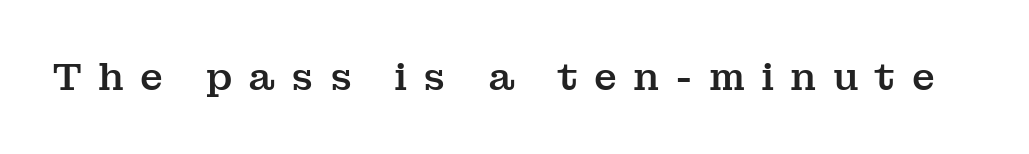
{"serif": "yes", "italic": "no", "width": "normal", "stroke_contrast": "medium", "x_height": "medium", "monospaced": "no", "underline": "no", "letter_spacing": "wide", "letter_spacing_em": 0.42, "glyph_px": 38}
